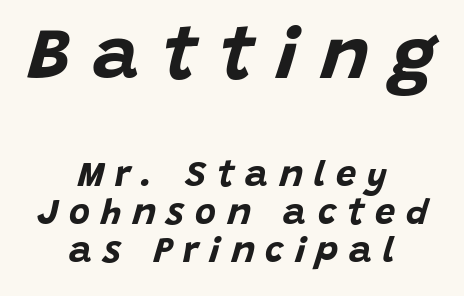
Q: Is the text bold? A: Yes.
Q: Is the text italic (slanted)? A: Yes, it leans right by about 15 degrees.
Q: Is the text underlined? A: No.
Q: How is the paragraph aligned? A: Centered.
Q: Is the spacing between letters normal or unusually wide? A: Unusually wide.
Q: Is the spacing between lines tight, normal or loose? A: Tight.
Q: Which block of text is set in a larger size, the first (top) or the second (bottom)? A: The first (top) one.
Q: Width (condensed, normal, or wide)? A: Normal.
Q: Stroke contrast? A: Low.
Q: x-height? A: Large.
Q: Monospaced? A: No.
